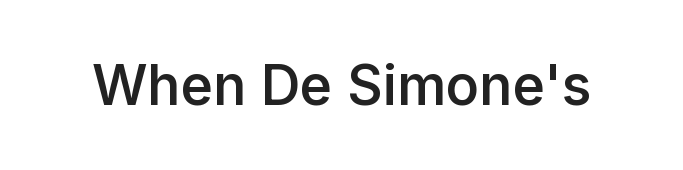
Underlining? Definitely not there. Examine the stroke ends and you'll find no serifs. Characters follow at the spacing the type designer built in. Typographic density is moderately raised because the face is semibold. Ascenders rise straight up at ninety degrees.
